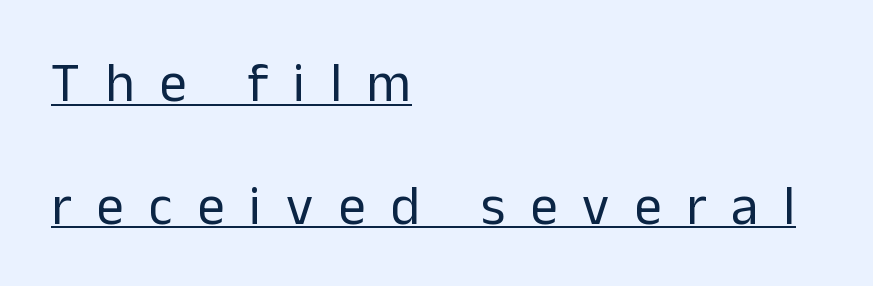
No letter is thick-stroked: the sample isn't bold. The axis of the letterforms is exactly vertical. Alignment: flush left. Proportional: the letters do not fall into vertical columns. Regarding leading, the lines here are spaced well apart.
